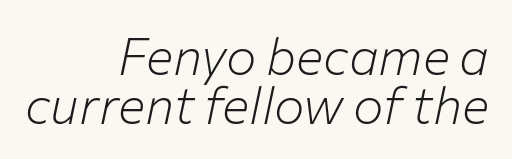
Q: Is the text bold? A: No.
Q: Is the text italic (slanted)? A: Yes, it leans right by about 12 degrees.
Q: Is the text underlined? A: No.
Q: How is the paragraph aligned? A: Right-aligned.
Q: Is the spacing between letters normal or unusually wide? A: Normal.
Q: Is the spacing between lines tight, normal or loose? A: Tight.
Q: Width (condensed, normal, or wide)? A: Normal.
Q: Stroke contrast? A: Low.
Q: x-height? A: Medium.
Q: Monospaced? A: No.
